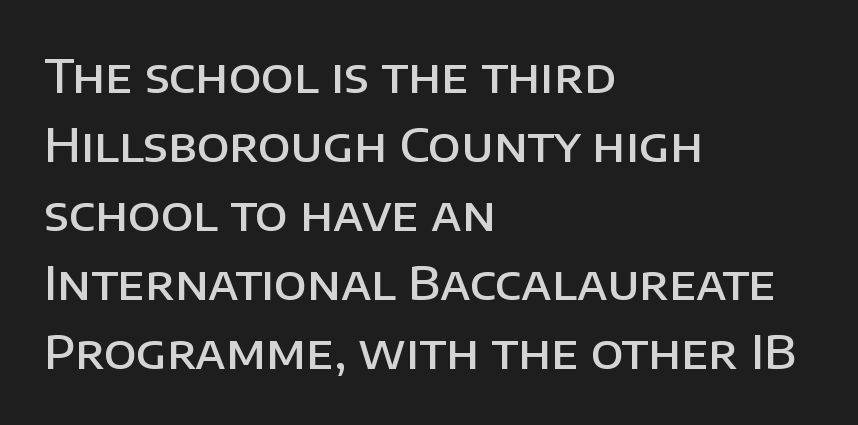
The image shows 47 px semibold sans-serif type, upright; set left-aligned, normal line spacing (1.47x), normal letter spacing, not underlined; low stroke contrast and a large x-height.
